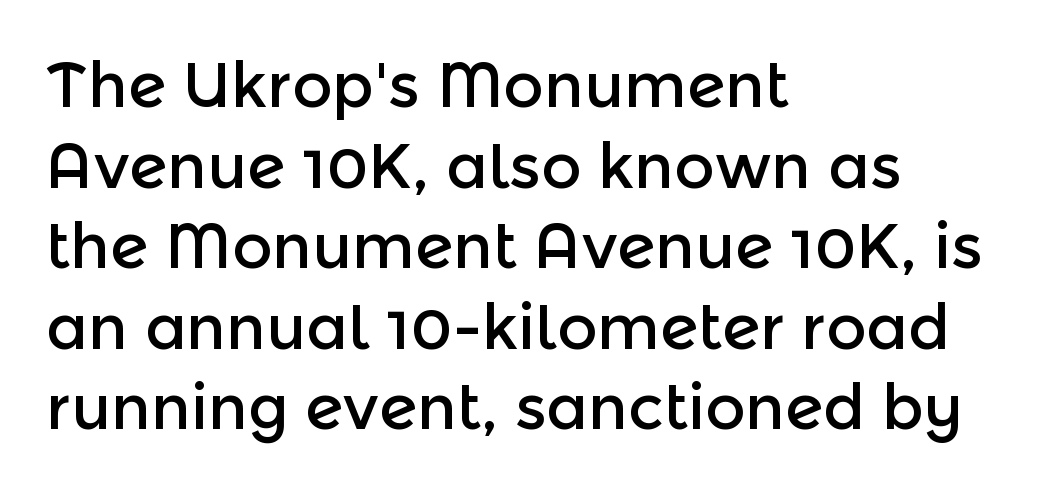
Q: Is the text italic (slanted)? A: No, it is upright.
Q: Is the typeface a serif or a sans-serif typeface? A: Sans-serif.
Q: Is the text underlined? A: No.
Q: How is the paragraph aligned? A: Left-aligned.
Q: Is the spacing between letters normal or unusually wide? A: Normal.
Q: Is the spacing between lines tight, normal or loose? A: Normal.
Q: Width (condensed, normal, or wide)? A: Normal.
Q: x-height? A: Medium.
Q: Monospaced? A: No.
